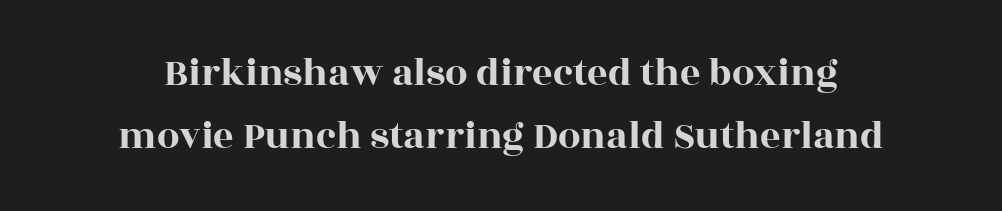
If you folded the block vertically in half, each line would mirror itself in length. Descender tails drop into unmarked territory. Posture: straight, roman, zero tilt. Each letter keeps its own natural width here, so spacing adapts to shape. Classification — serif. The line-height multiplier appears to be the usual default.
